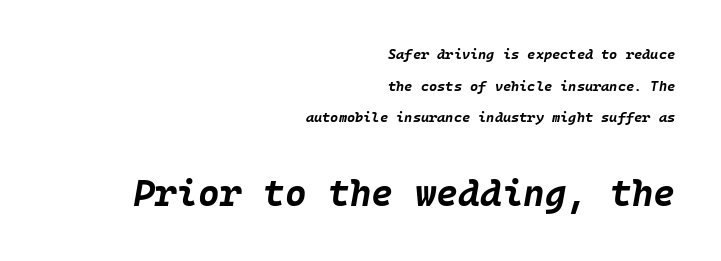
Caption: upper text group reduced, lower text group enlarged. Nobody touched the tracking dial on this one. Observe the lean: these are italic letterforms. The glyphs have the mass of a bold cut.
